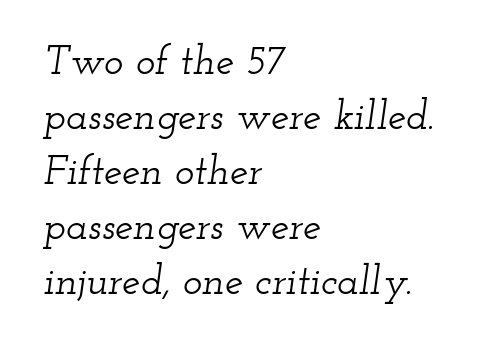
Q: Is the text italic (slanted)? A: Yes, it leans right by about 12 degrees.
Q: Is the typeface a serif or a sans-serif typeface? A: Serif.
Q: Is the text underlined? A: No.
Q: How is the paragraph aligned? A: Left-aligned.
Q: Is the spacing between letters normal or unusually wide? A: Normal.
Q: Is the spacing between lines tight, normal or loose? A: Normal.
Q: Width (condensed, normal, or wide)? A: Wide.
Q: Stroke contrast? A: Low.
Q: x-height? A: Small.
Q: Monospaced? A: No.
